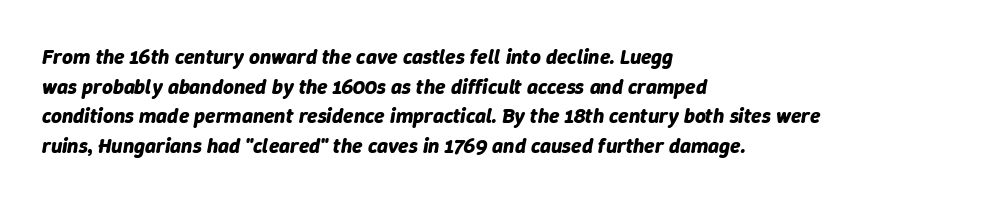
Q: Is the text bold? A: Yes.
Q: Is the text italic (slanted)? A: Yes, it leans right by about 9 degrees.
Q: Is the text underlined? A: No.
Q: How is the paragraph aligned? A: Left-aligned.
Q: Is the spacing between letters normal or unusually wide? A: Normal.
Q: Is the spacing between lines tight, normal or loose? A: Normal.
